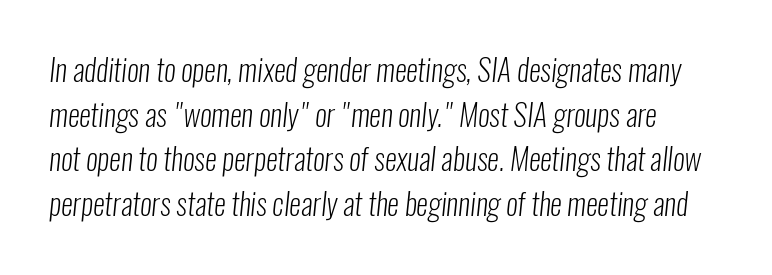
The type family on display is of the sans-serif kind. These lines are rendered in a variable-pitch font. The foot of each line stays bare and open. Compared with a typical body face, this is equally light or lighter still. Vertical spacing — default.
